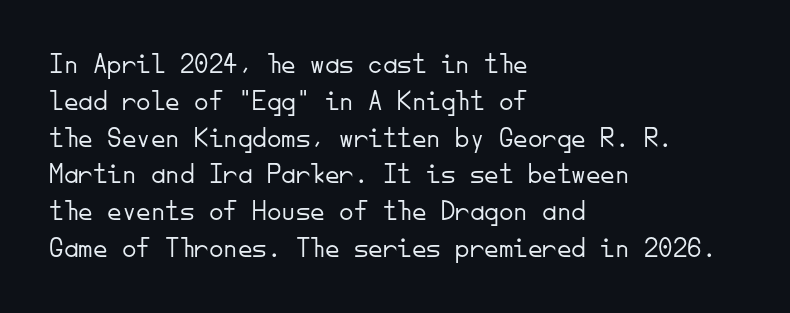
The image shows 29 px light sans-serif type, upright, monospaced; set left-aligned, normal line spacing (1.27x), normal letter spacing, not underlined; low stroke contrast and a small x-height.
